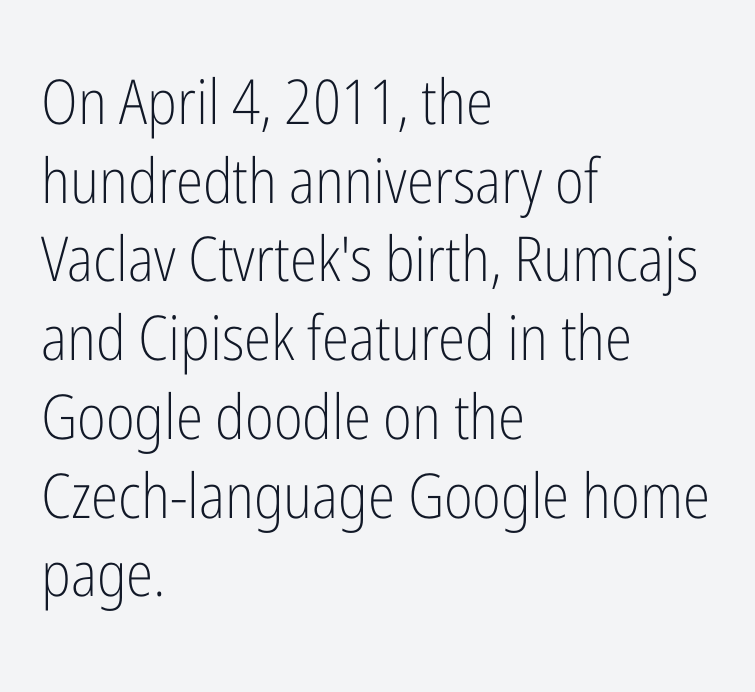
The image shows 62 px light, condensed sans-serif type, upright; set left-aligned, normal line spacing (1.27x), normal letter spacing, not underlined; low stroke contrast and a medium x-height.
